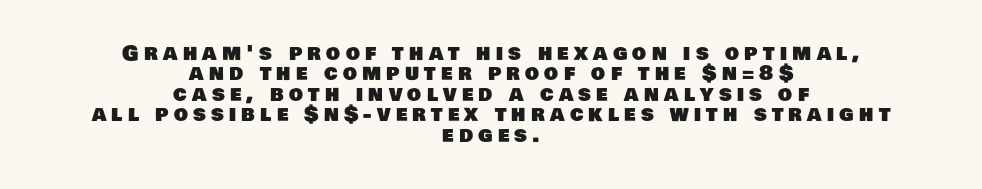
The image shows 20 px text type; set centered, tight line spacing (1.02x), unusually wide letter spacing (+0.26 em), not underlined.
